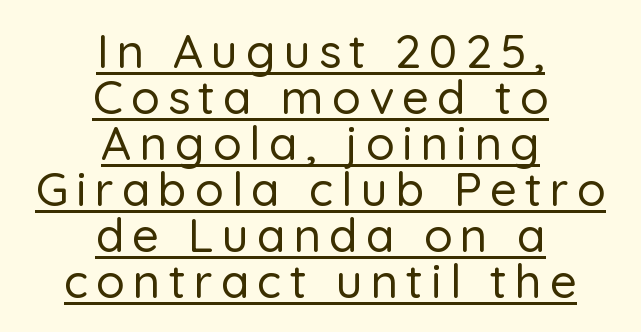
The setting favours the middle, as headings and verse often do. Character widths vary here, with narrow letters taking less room than wide ones. Emphasis is given by a line drawn under the lettering. Does the leading feel generous? Not at all — it's pinched. Unlike italic type, these characters show no tilt at all.
